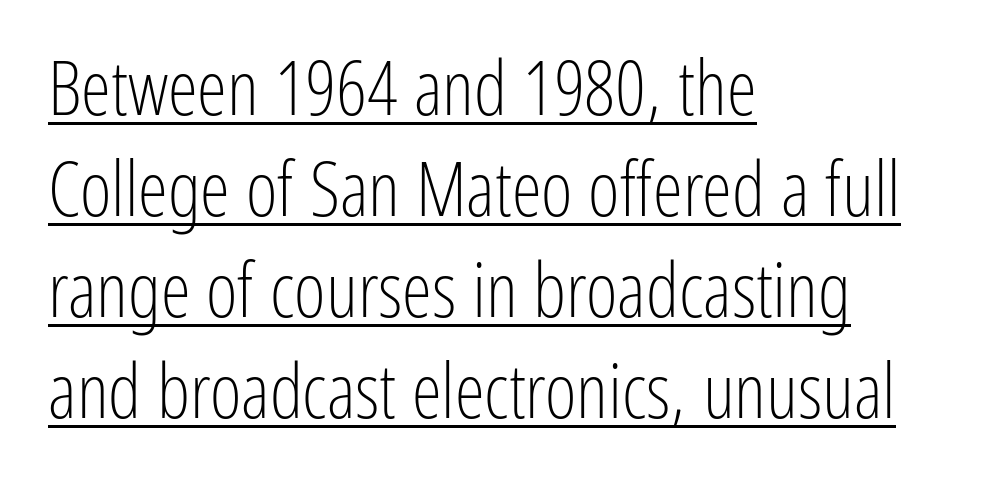
{"serif": "no", "italic": "no", "bold": "no", "weight": "light", "width": "condensed", "stroke_contrast": "low", "x_height": "medium", "monospaced": "no", "underline": "yes", "align": "left", "line_spacing": "normal", "line_spacing_ratio": 1.33, "letter_spacing": "normal", "letter_spacing_em": 0.0, "glyph_px": 76}
